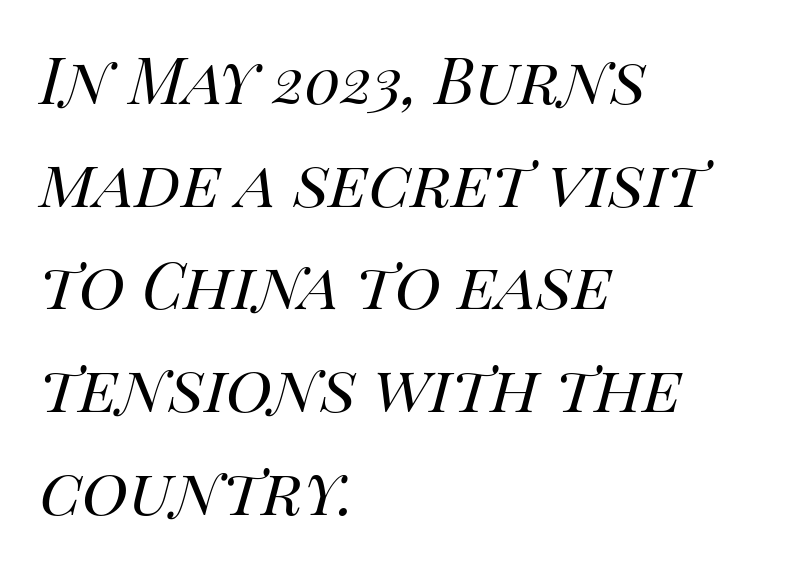
The image shows 79 px regular-weight type, italic (leaning right); set left-aligned, normal line spacing (1.3x), normal letter spacing, not underlined; high stroke contrast and a large x-height.
